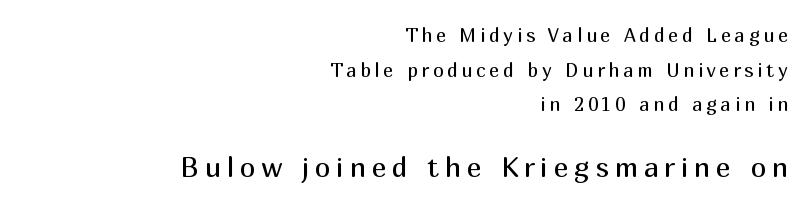
Inter-character spacing is expanded well beyond the font's built-in metrics. No word sits above an underline. Unlike a traditional serif, this face leaves its strokes unadorned. Heft: none added — not bold.
